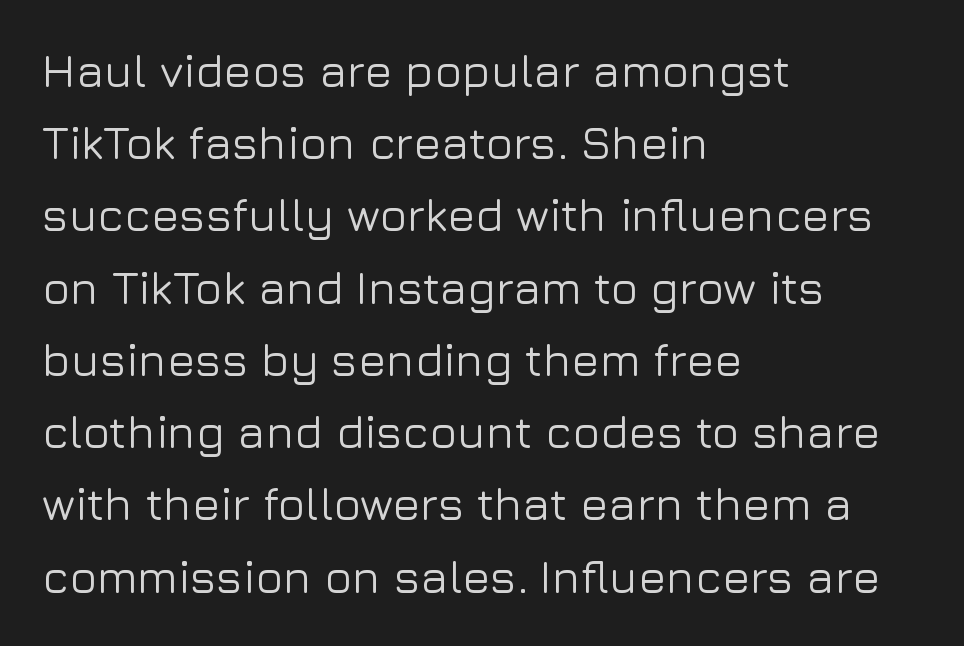
Q: Is the text italic (slanted)? A: No, it is upright.
Q: Is the typeface a serif or a sans-serif typeface? A: Sans-serif.
Q: Is the text underlined? A: No.
Q: How is the paragraph aligned? A: Left-aligned.
Q: Is the spacing between letters normal or unusually wide? A: Normal.
Q: Is the spacing between lines tight, normal or loose? A: Normal.
Q: Width (condensed, normal, or wide)? A: Normal.
Q: Stroke contrast? A: Low.
Q: x-height? A: Medium.
Q: Monospaced? A: No.
